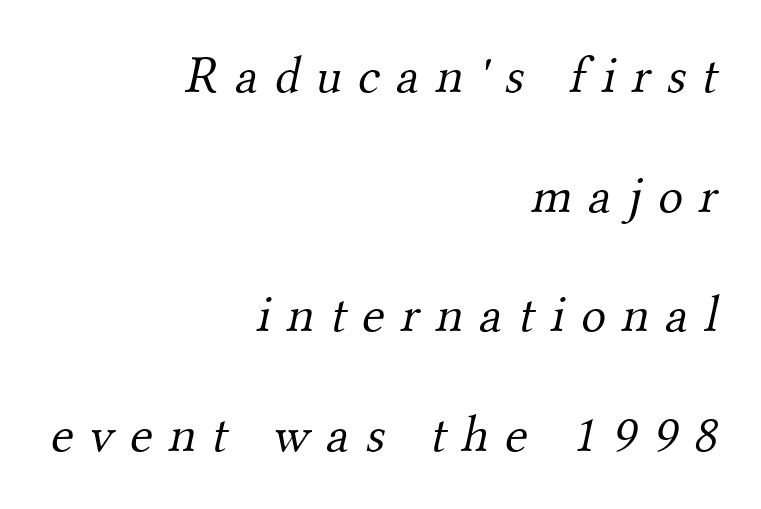
The face used here is proportionally spaced, like ordinary book or web type. Rows of type keep a wide berth in the vertical direction. The type family on display is of the serif kind. These lines have a slow, spaced-out rhythm from letter to letter. The gap between lines stays unmarked.
